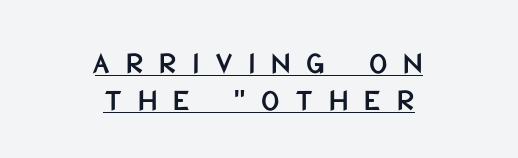
The image shows 32 px condensed sans-serif type, upright; set centered, tight line spacing (1.15x), unusually wide letter spacing (+0.49 em), underlined; low stroke contrast and a large x-height.
